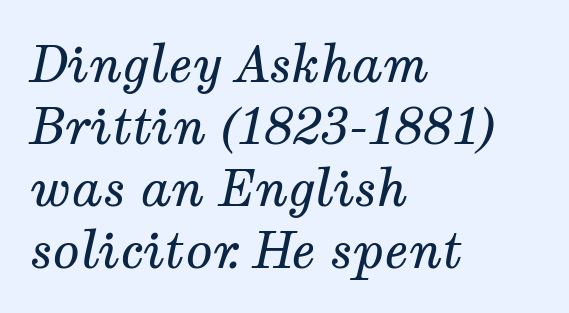
The image shows 50 px regular-weight serif type, italic (leaning right); set left-aligned, line spacing 1.24x, normal letter spacing, not underlined; medium stroke contrast and a medium x-height.
